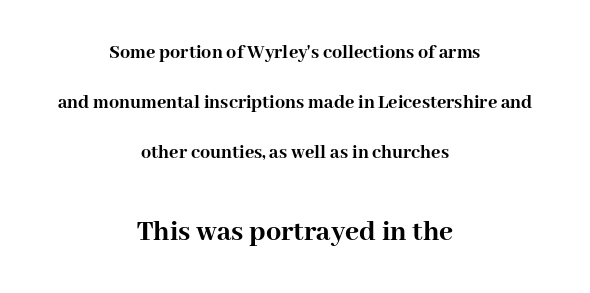
{"serif": "yes", "italic": "no", "bold": "yes", "weight": "semibold", "width": "normal", "stroke_contrast": "high", "x_height": "medium", "monospaced": "no", "underline": "no", "align": "center", "line_spacing": "loose", "line_spacing_ratio": 2.49, "letter_spacing": "normal", "letter_spacing_em": 0.0, "larger_block": "second", "size_ratio": 1.5, "glyph_px": 30}
